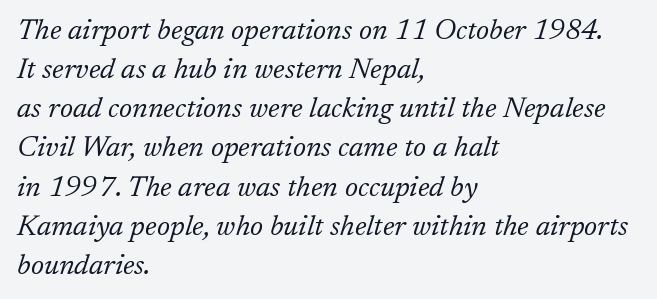
The image shows 29 px light serif type, italic (leaning right); set left-aligned, normal line spacing (1.35x), normal letter spacing, not underlined; low stroke contrast and a medium x-height.
